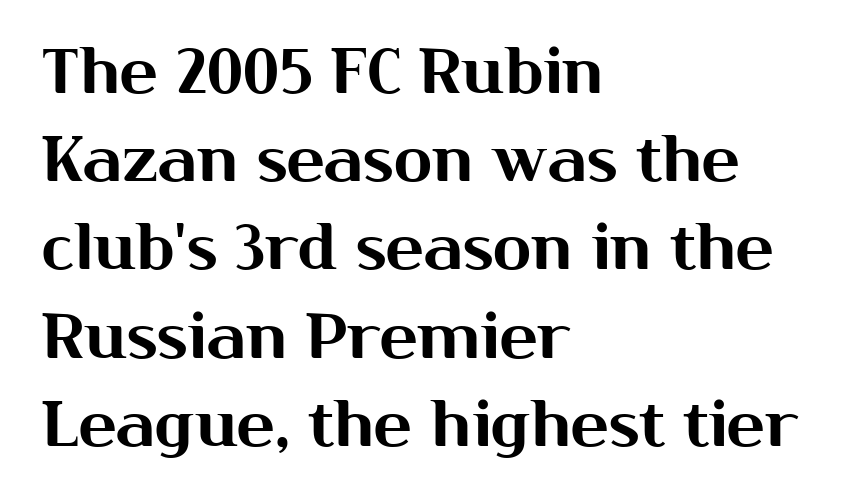
The image shows 63 px sans-serif type, upright; set left-aligned, normal line spacing (1.4x), normal letter spacing, not underlined; medium stroke contrast and a medium x-height.
